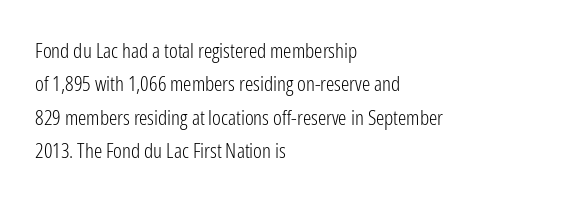
Q: Is the text bold? A: No.
Q: Is the text italic (slanted)? A: No, it is upright.
Q: Is the text underlined? A: No.
Q: How is the paragraph aligned? A: Left-aligned.
Q: Is the spacing between letters normal or unusually wide? A: Normal.
Q: Is the spacing between lines tight, normal or loose? A: Normal.
